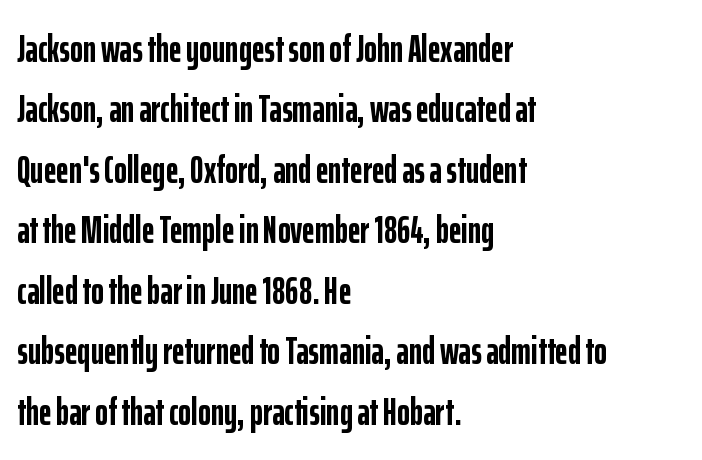
Interline gaps are of average width in this sample. Looks like regular typesetting: each glyph gets only the width it needs. Strokes here are thick enough to call this a true bold. It's the straight-up-and-down kind of type. Caption: standard tracking, unaltered. Each row of text sits above clean, open space.
